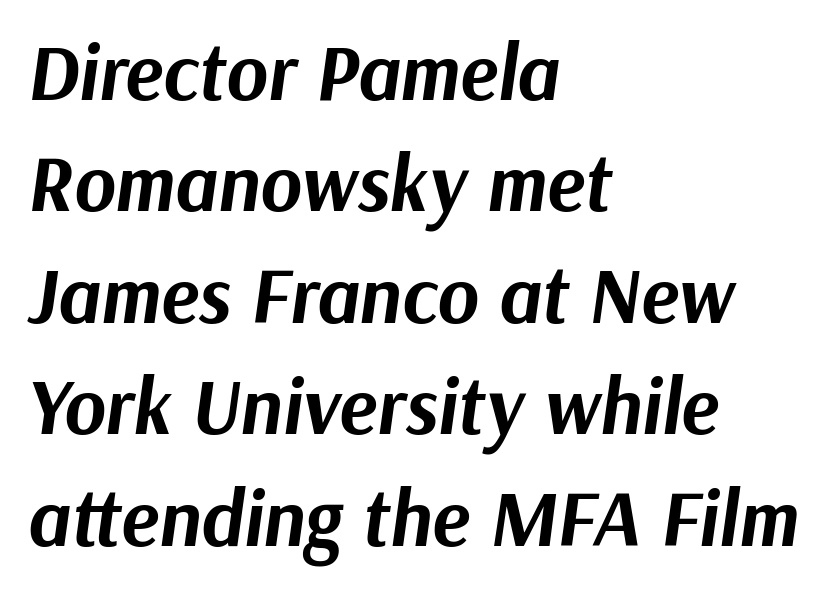
{"italic": "yes", "lean": "right", "slant_degrees": 9, "bold": "yes", "weight": "bold", "width": "normal", "stroke_contrast": "medium", "x_height": "medium", "monospaced": "no", "underline": "no", "align": "left", "line_spacing": "normal", "line_spacing_ratio": 1.41, "letter_spacing": "normal", "letter_spacing_em": 0.0, "glyph_px": 79}
